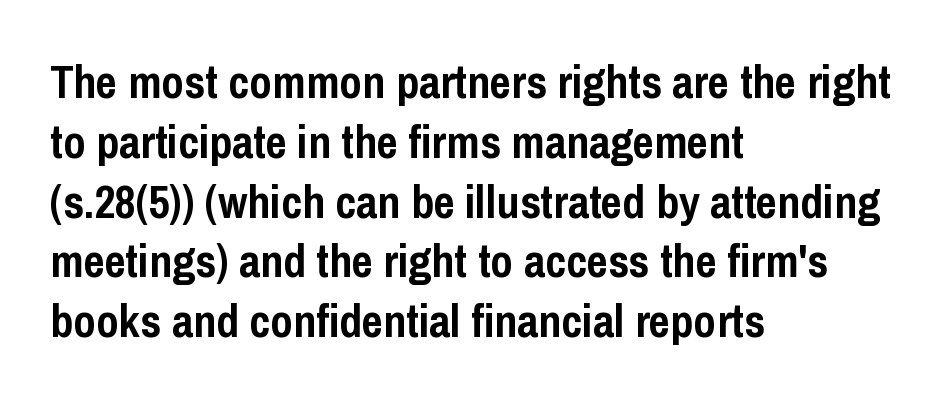
{"serif": "no", "italic": "no", "bold": "yes", "weight": "semibold", "width": "condensed", "stroke_contrast": "low", "x_height": "medium", "monospaced": "no", "underline": "no", "align": "left", "line_spacing": "normal", "line_spacing_ratio": 1.3, "letter_spacing": "normal", "letter_spacing_em": 0.0, "glyph_px": 46}
